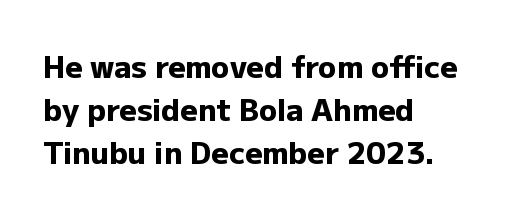
The image shows 30 px heavy sans-serif type, upright; set left-aligned, normal line spacing (1.44x), normal letter spacing, not underlined; low stroke contrast and a medium x-height.
